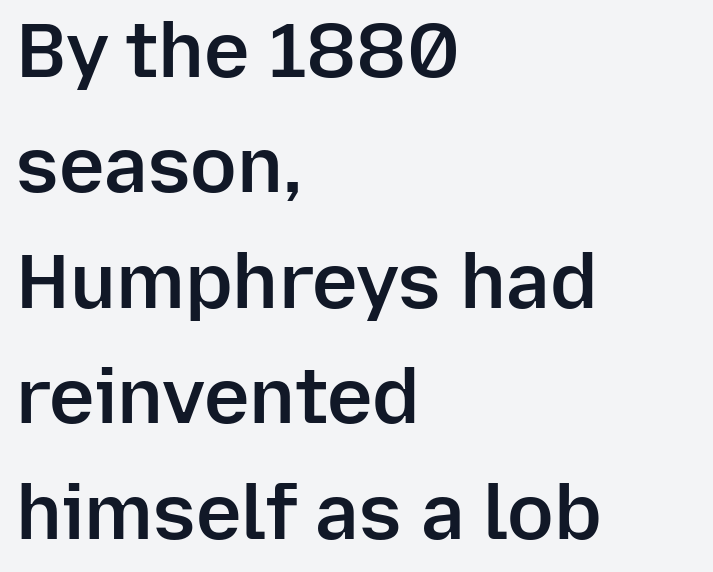
Q: Is the text bold? A: Semi-bold.
Q: Is the text italic (slanted)? A: No, it is upright.
Q: Is the typeface a serif or a sans-serif typeface? A: Sans-serif.
Q: Is the text underlined? A: No.
Q: How is the paragraph aligned? A: Left-aligned.
Q: Is the spacing between letters normal or unusually wide? A: Normal.
Q: Is the spacing between lines tight, normal or loose? A: Normal.
Q: Width (condensed, normal, or wide)? A: Normal.
Q: Stroke contrast? A: Low.
Q: x-height? A: Medium.
Q: Monospaced? A: No.
